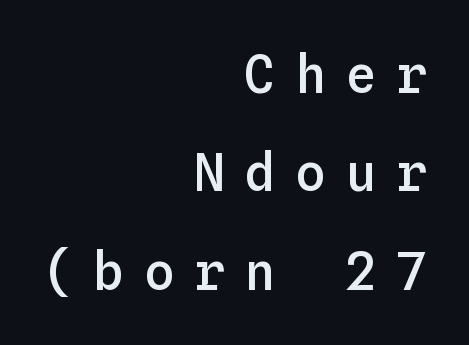
This is the in-between weight designers call semibold or demi. The face used here is monospaced, like something from a code editor. Spacing between characters has been opened up far beyond the box default. Designer's note — italics off, roman on.
